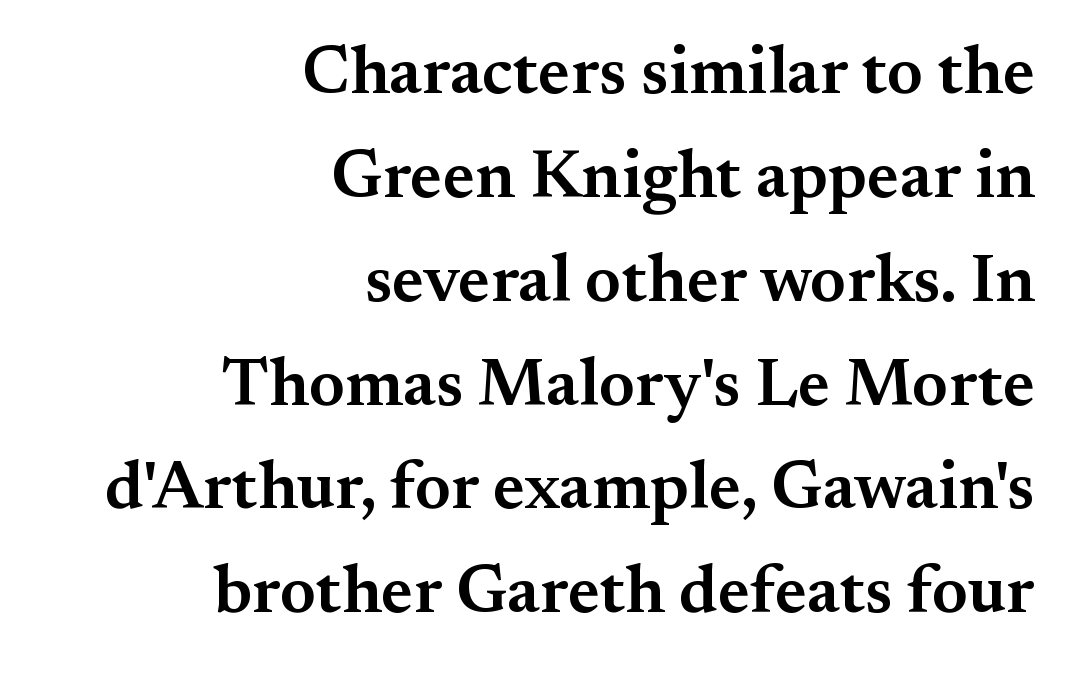
The glyphs have the mass of a demibold cut, below bold. Character widths vary here, with narrow letters taking less room than wide ones. Each new line begins a customary step beneath the previous one. Any mark beneath the type? The region is blank. Characters follow at the spacing the type designer built in.
